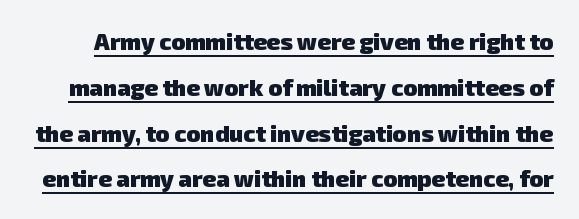
The image shows 23 px bold type; set loose line spacing (1.99x), normal letter spacing, underlined.
